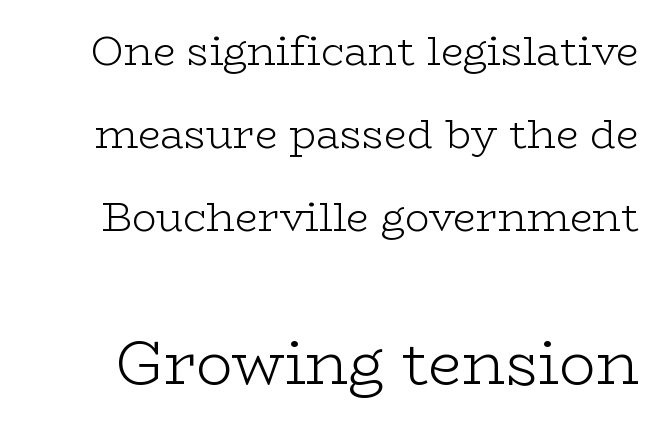
Q: Is the text bold? A: No.
Q: Is the text italic (slanted)? A: No, it is upright.
Q: Is the typeface a serif or a sans-serif typeface? A: Serif.
Q: Is the text underlined? A: No.
Q: Is the spacing between letters normal or unusually wide? A: Normal.
Q: Is the spacing between lines tight, normal or loose? A: Loose.
Q: Which block of text is set in a larger size, the first (top) or the second (bottom)? A: The second (bottom) one.
Q: Width (condensed, normal, or wide)? A: Wide.
Q: Stroke contrast? A: Low.
Q: x-height? A: Medium.
Q: Monospaced? A: No.
